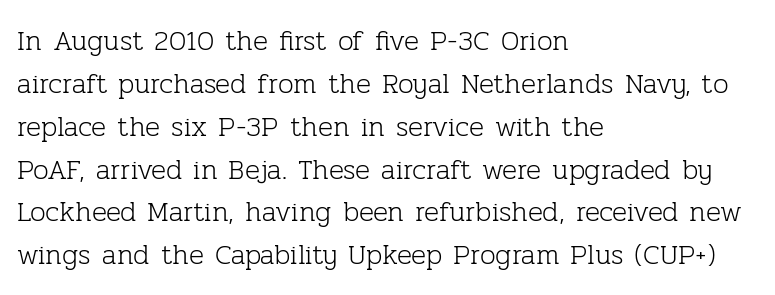
The image shows 28 px light serif type, upright; set left-aligned, normal line spacing (1.53x), normal letter spacing, not underlined; low stroke contrast and a medium x-height.
